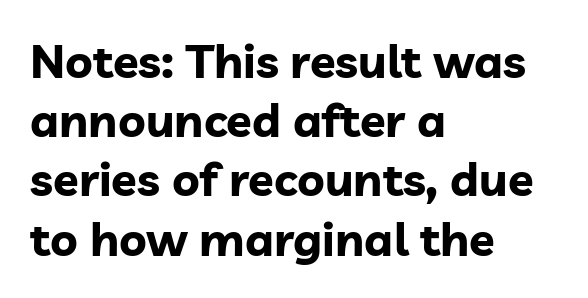
{"serif": "no", "italic": "no", "bold": "yes", "weight": "bold", "width": "normal", "stroke_contrast": "low", "x_height": "medium", "monospaced": "no", "underline": "no", "align": "left", "line_spacing": "normal", "line_spacing_ratio": 1.26, "letter_spacing": "normal", "letter_spacing_em": 0.0, "glyph_px": 47}
